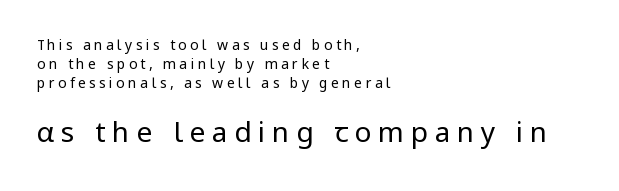
Q: Is the text bold? A: No.
Q: Is the text italic (slanted)? A: No, it is upright.
Q: Is the typeface a serif or a sans-serif typeface? A: Sans-serif.
Q: Is the text underlined? A: No.
Q: How is the paragraph aligned? A: Left-aligned.
Q: Is the spacing between letters normal or unusually wide? A: Unusually wide.
Q: Is the spacing between lines tight, normal or loose? A: Normal.
Q: Which block of text is set in a larger size, the first (top) or the second (bottom)? A: The second (bottom) one.
Q: Width (condensed, normal, or wide)? A: Normal.
Q: Stroke contrast? A: Low.
Q: x-height? A: Medium.
Q: Monospaced? A: No.
